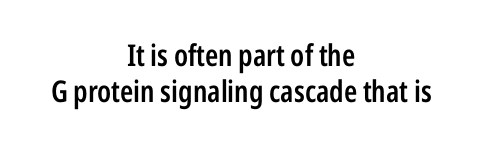
The image shows 30 px semibold, condensed sans-serif type, upright; set centered, line spacing 1.19x, normal letter spacing, not underlined; low stroke contrast and a medium x-height.
